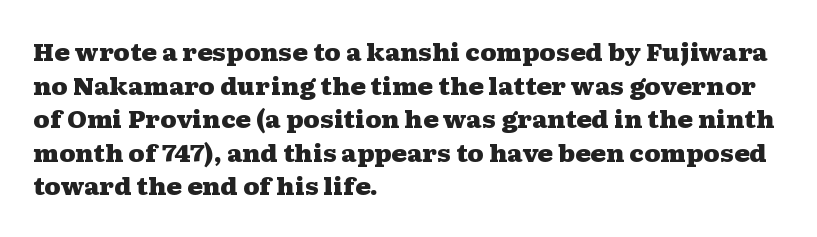
{"italic": "no", "bold": "yes", "underline": "no", "align": "left", "line_spacing": "normal", "line_spacing_ratio": 1.46, "letter_spacing": "normal", "letter_spacing_em": 0.0, "glyph_px": 23}
